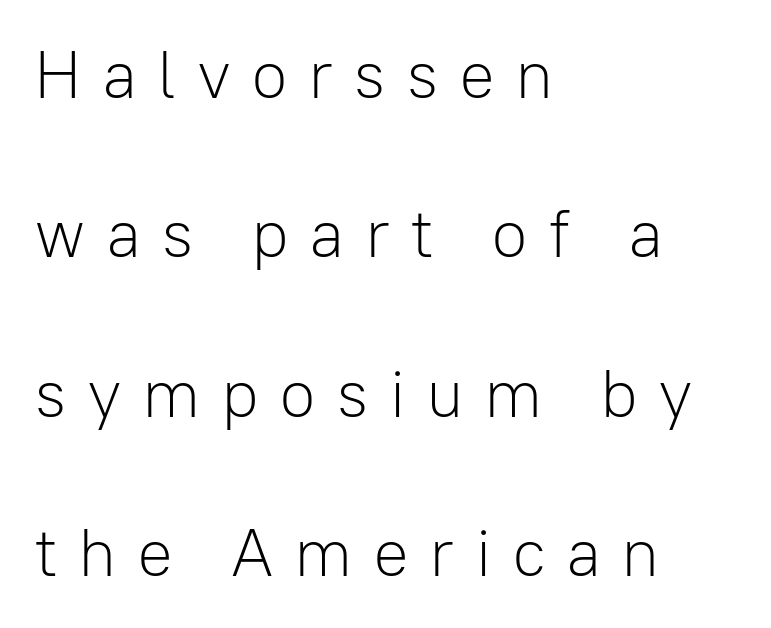
{"serif": "no", "italic": "no", "bold": "no", "weight": "light", "width": "normal", "stroke_contrast": "low", "x_height": "medium", "monospaced": "no", "underline": "no", "align": "left", "line_spacing": "loose", "line_spacing_ratio": 2.38, "letter_spacing": "wide", "letter_spacing_em": 0.3, "glyph_px": 67}
